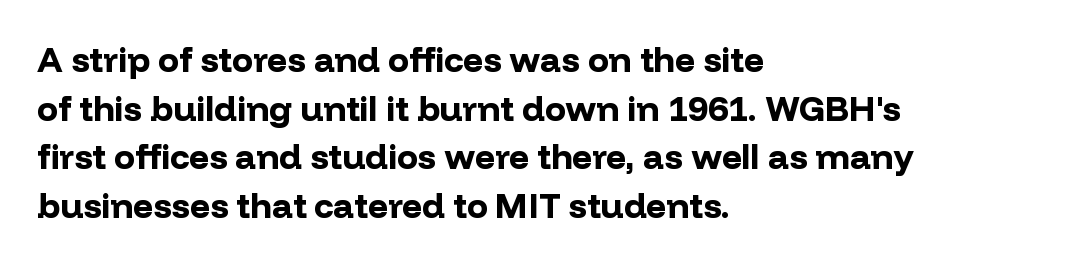
The image shows 35 px bold sans-serif type, upright; set left-aligned, normal line spacing (1.39x), normal letter spacing, not underlined; low stroke contrast and a medium x-height.
